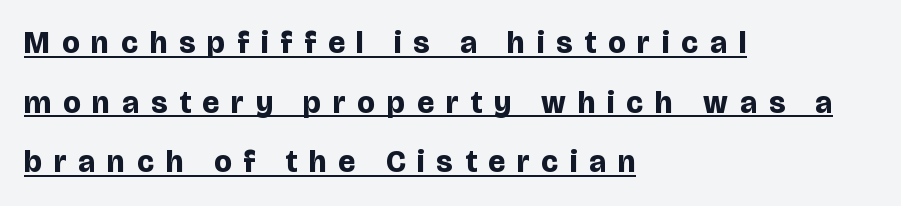
The image shows 31 px bold sans-serif type, upright; set left-aligned, loose line spacing (1.92x), unusually wide letter spacing (+0.39 em), underlined; low stroke contrast and a large x-height.
